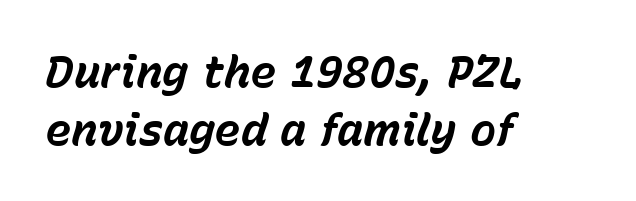
The image shows 44 px bold type, italic (leaning right); set left-aligned, normal line spacing (1.31x), normal letter spacing, not underlined; low stroke contrast and a medium x-height.
